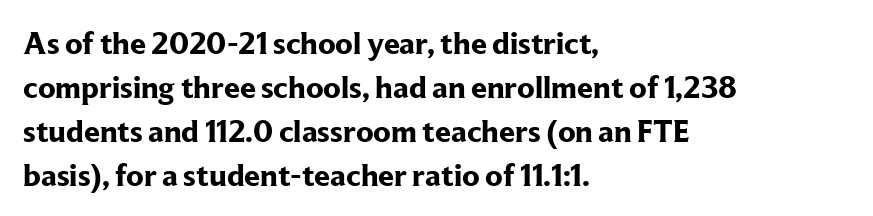
The image shows 32 px bold serif type, upright; set left-aligned, normal line spacing (1.37x), normal letter spacing, not underlined; low stroke contrast and a medium x-height.
